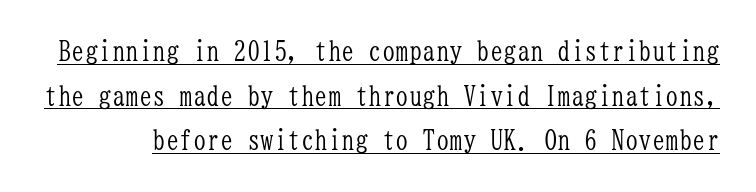
Q: Is the text bold? A: No.
Q: Is the text italic (slanted)? A: No, it is upright.
Q: Is the text underlined? A: Yes.
Q: Is the spacing between letters normal or unusually wide? A: Normal.
Q: Is the spacing between lines tight, normal or loose? A: Normal.
